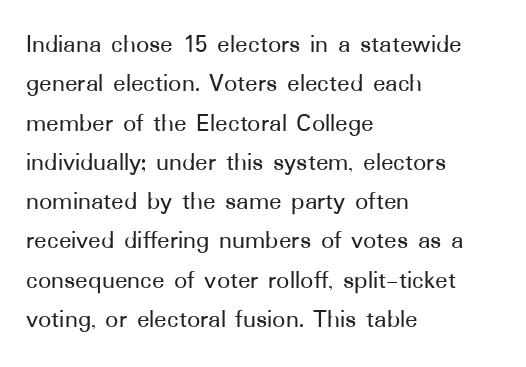
Q: Is the text italic (slanted)? A: No, it is upright.
Q: Is the text underlined? A: No.
Q: How is the paragraph aligned? A: Left-aligned.
Q: Is the spacing between letters normal or unusually wide? A: Normal.
Q: Is the spacing between lines tight, normal or loose? A: Normal.
